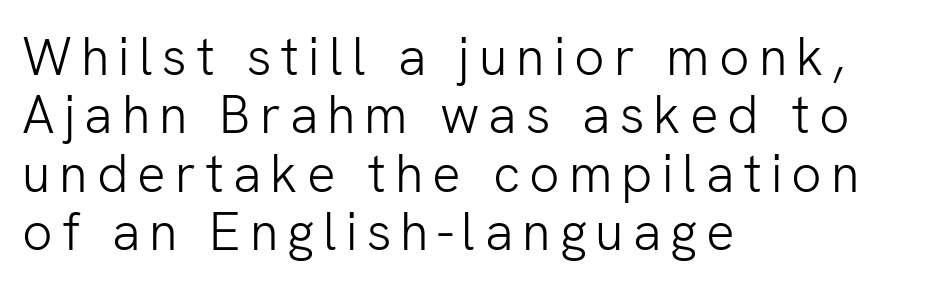
The image shows 53 px light sans-serif type, upright; set left-aligned, tight line spacing (1.1x), not underlined; low stroke contrast and a medium x-height.
